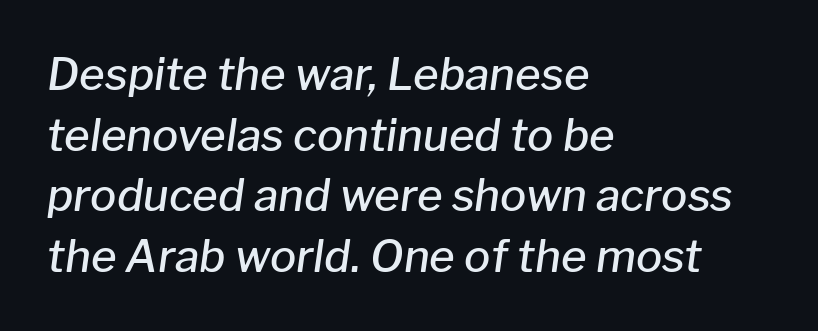
Compared with ordinary roman type, these characters are visibly tilted. One-word summary of the alignment: left. The rendering keeps characters at their native spacing. Here the designer chose a conventional face with non-uniform glyph widths.
